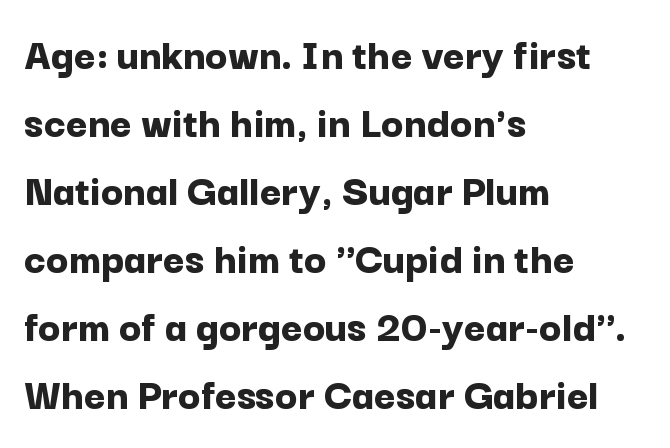
Each line starts at the same left margin while the right side varies. Do the characters align in a grid? No, the font is proportional. Stroke thickness is high; the sample reads as a true bold. You could call the tracking neutral — neither tight nor loose.
